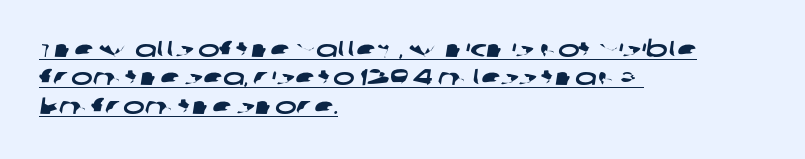
Q: Is the text underlined? A: Yes.
Q: How is the paragraph aligned? A: Left-aligned.
Q: Is the spacing between letters normal or unusually wide? A: Normal.
